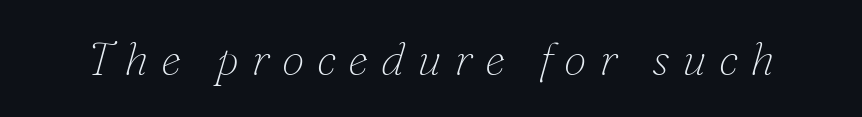
Q: Is the text bold? A: No.
Q: Is the text italic (slanted)? A: Yes, it leans right by about 16 degrees.
Q: Is the typeface a serif or a sans-serif typeface? A: Serif.
Q: Is the text underlined? A: No.
Q: Is the spacing between letters normal or unusually wide? A: Unusually wide.
Q: Width (condensed, normal, or wide)? A: Normal.
Q: Stroke contrast? A: Low.
Q: x-height? A: Small.
Q: Monospaced? A: No.
